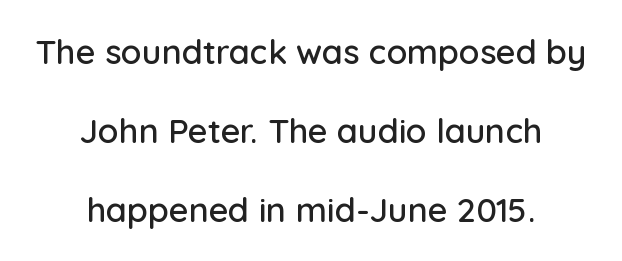
{"serif": "no", "italic": "no", "width": "normal", "stroke_contrast": "low", "x_height": "medium", "monospaced": "no", "underline": "no", "align": "center", "line_spacing": "loose", "line_spacing_ratio": 2.32, "letter_spacing": "normal", "letter_spacing_em": 0.0, "glyph_px": 34}
